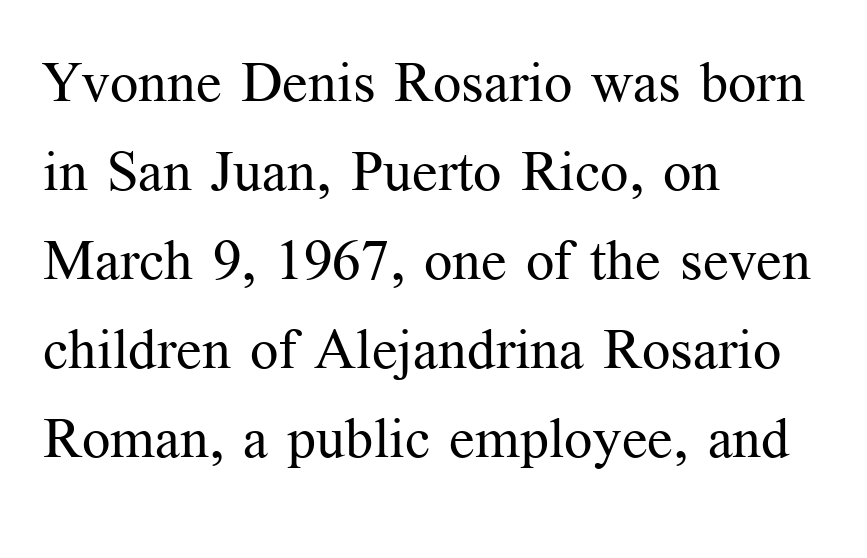
{"serif": "yes", "italic": "no", "bold": "no", "weight": "regular", "width": "normal", "stroke_contrast": "medium", "x_height": "medium", "monospaced": "no", "underline": "no", "align": "left", "line_spacing": "normal", "line_spacing_ratio": 1.59, "letter_spacing": "normal", "letter_spacing_em": 0.0, "glyph_px": 56}
